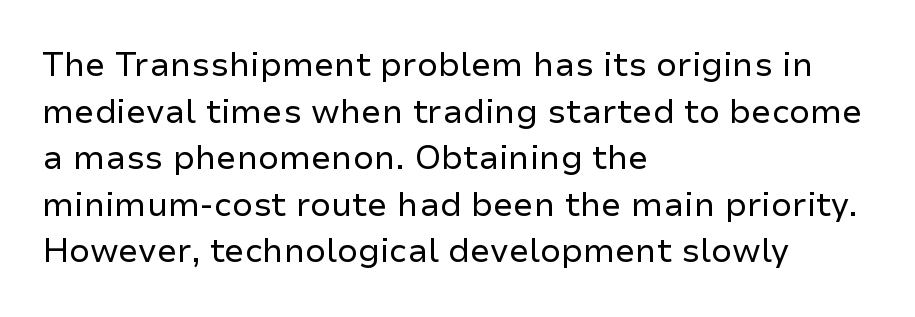
The face used here is rendered with its standard letterfit. This is not heavy type; no bold has been used. Underlining? Definitely not there. Vertically, the passage feels balanced, rows spaced as you'd expect. Think of a printed novel: that variable character pitch is what you see here. This sample uses an upright cut, with every glyph sitting square on the baseline.
